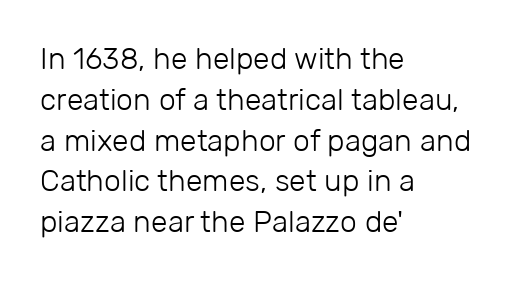
{"serif": "no", "italic": "no", "bold": "no", "weight": "light", "width": "normal", "stroke_contrast": "low", "x_height": "medium", "monospaced": "no", "underline": "no", "align": "left", "line_spacing": "normal", "line_spacing_ratio": 1.36, "letter_spacing": "normal", "letter_spacing_em": 0.0, "glyph_px": 30}
